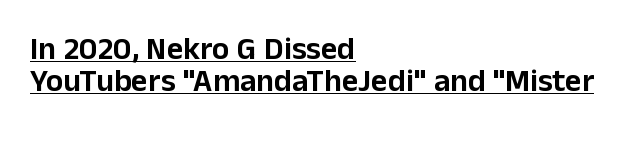
Q: Is the text italic (slanted)? A: No, it is upright.
Q: Is the typeface a serif or a sans-serif typeface? A: Sans-serif.
Q: Is the text underlined? A: Yes.
Q: How is the paragraph aligned? A: Left-aligned.
Q: Is the spacing between letters normal or unusually wide? A: Normal.
Q: Is the spacing between lines tight, normal or loose? A: Tight.
Q: Width (condensed, normal, or wide)? A: Normal.
Q: Stroke contrast? A: Low.
Q: x-height? A: Medium.
Q: Monospaced? A: No.
